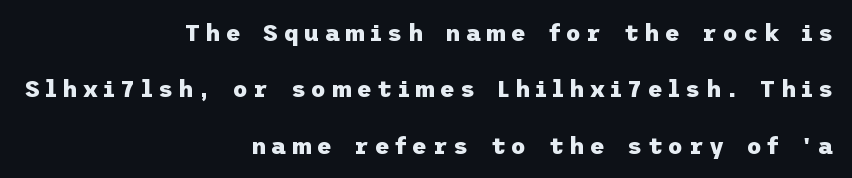
Q: Is the text bold? A: Yes.
Q: Is the text italic (slanted)? A: No, it is upright.
Q: Is the text underlined? A: No.
Q: How is the paragraph aligned? A: Right-aligned.
Q: Is the spacing between letters normal or unusually wide? A: Unusually wide.
Q: Is the spacing between lines tight, normal or loose? A: Loose.
